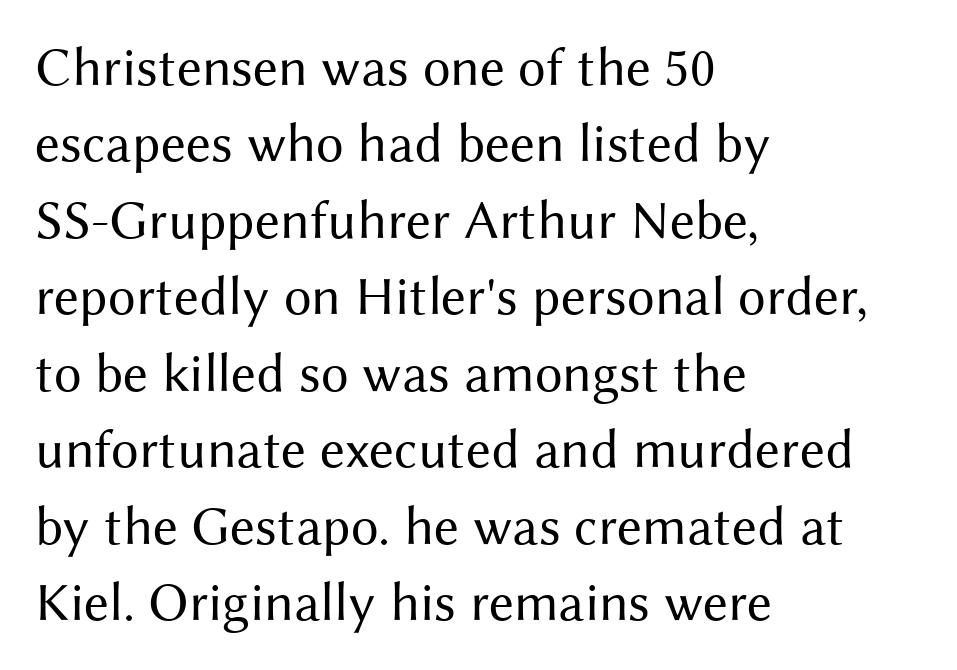
The image shows 55 px regular-weight sans-serif type, upright; set left-aligned, normal line spacing (1.39x), normal letter spacing, not underlined; medium stroke contrast and a medium x-height.
